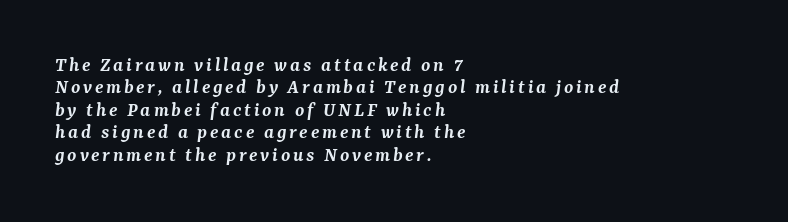
The image shows 21 px text type, italic (leaning right); set left-aligned, tight line spacing (1.07x), not underlined.
